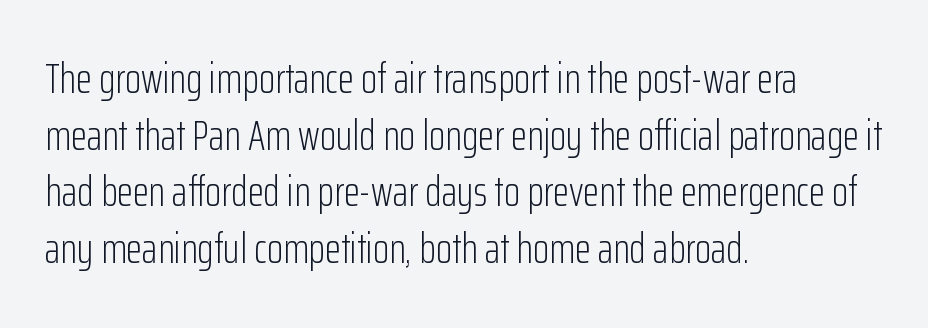
The image shows 42 px light, condensed sans-serif type, upright; set left-aligned, normal line spacing (1.35x), normal letter spacing, not underlined; low stroke contrast and a medium x-height.
